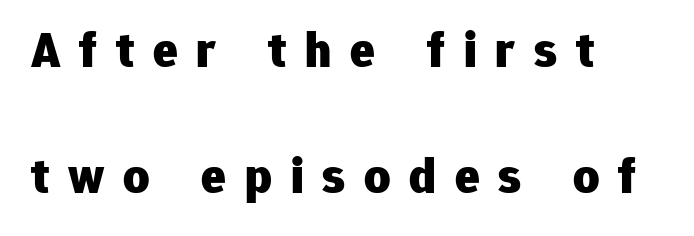
{"serif": "no", "italic": "no", "bold": "yes", "weight": "heavy", "width": "normal", "stroke_contrast": "low", "x_height": "medium", "monospaced": "no", "underline": "no", "align": "left", "line_spacing": "loose", "line_spacing_ratio": 2.48, "letter_spacing": "wide", "letter_spacing_em": 0.37, "glyph_px": 51}
